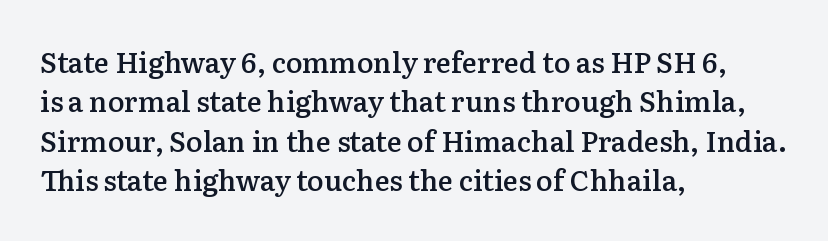
Q: Is the text bold? A: Semi-bold.
Q: Is the text italic (slanted)? A: No, it is upright.
Q: Is the typeface a serif or a sans-serif typeface? A: Serif.
Q: Is the text underlined? A: No.
Q: How is the paragraph aligned? A: Left-aligned.
Q: Is the spacing between letters normal or unusually wide? A: Normal.
Q: Is the spacing between lines tight, normal or loose? A: Normal.
Q: Width (condensed, normal, or wide)? A: Normal.
Q: Stroke contrast? A: Low.
Q: x-height? A: Medium.
Q: Monospaced? A: No.
